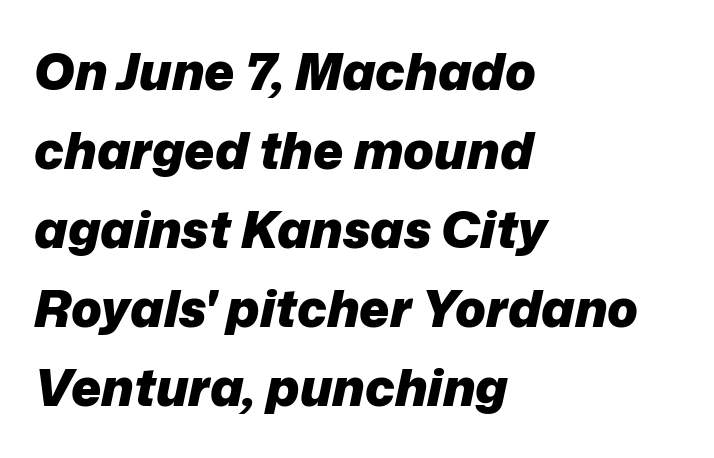
The image shows 51 px heavy type, italic (leaning right); set left-aligned, normal line spacing (1.55x), normal letter spacing, not underlined; low stroke contrast and a medium x-height.
